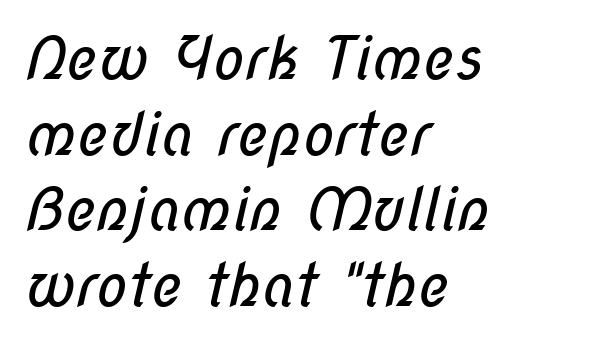
Compared with a typical body face, this is equally light or lighter still. The area under the type is left untouched. Compared with typical body copy, the letter spacing here is the same. The face used here is a sans, in the tradition of grotesques and geometrics. Each letter keeps its own natural width here, so spacing adapts to shape. Whoever set this chose a conventional vertical rhythm.
